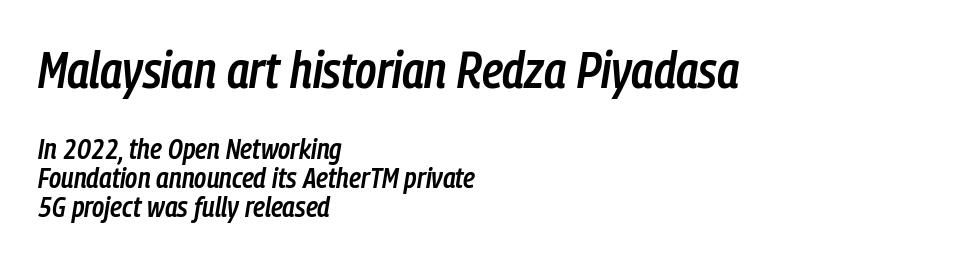
{"italic": "yes", "lean": "right", "slant_degrees": 9, "bold": "semi", "weight": "semibold", "width": "condensed", "stroke_contrast": "low", "x_height": "medium", "monospaced": "no", "underline": "no", "align": "left", "line_spacing": "tight", "line_spacing_ratio": 1.0, "letter_spacing": "normal", "letter_spacing_em": 0.0, "larger_block": "first", "size_ratio": 1.76, "glyph_px": 51}
